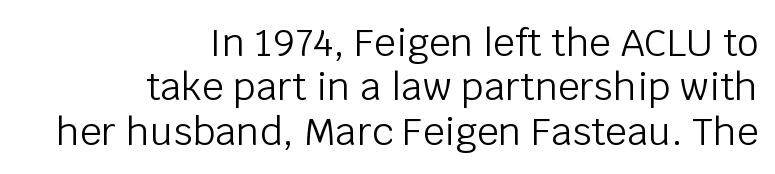
The image shows 38 px light sans-serif type, upright; set right-aligned, line spacing 1.17x, normal letter spacing, not underlined; low stroke contrast and a large x-height.
